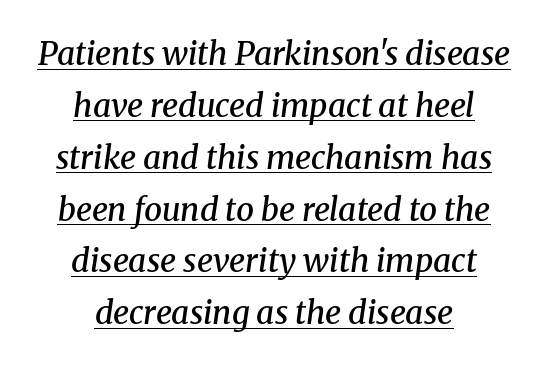
Q: Is the text bold? A: Semi-bold.
Q: Is the text italic (slanted)? A: Yes, it leans right by about 8 degrees.
Q: Is the typeface a serif or a sans-serif typeface? A: Serif.
Q: Is the text underlined? A: Yes.
Q: How is the paragraph aligned? A: Centered.
Q: Is the spacing between letters normal or unusually wide? A: Normal.
Q: Is the spacing between lines tight, normal or loose? A: Normal.
Q: Width (condensed, normal, or wide)? A: Normal.
Q: Stroke contrast? A: Medium.
Q: x-height? A: Medium.
Q: Monospaced? A: No.
